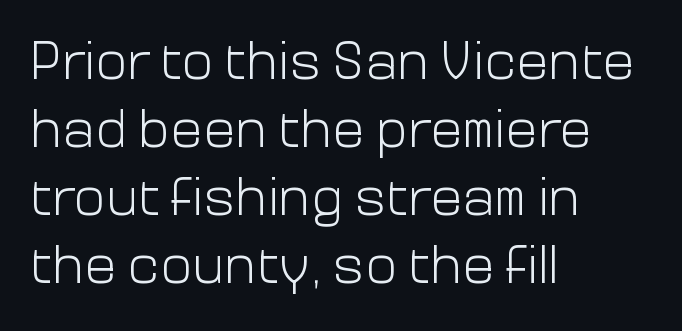
The image shows 54 px light sans-serif type, upright; set left-aligned, normal line spacing (1.26x), normal letter spacing, not underlined; low stroke contrast and a medium x-height.
